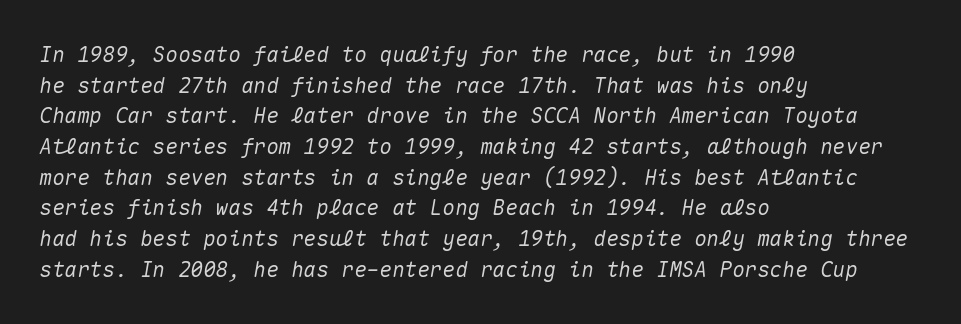
{"italic": "yes", "lean": "right", "slant_degrees": 10, "underline": "no", "align": "left", "line_spacing": "normal", "line_spacing_ratio": 1.46, "letter_spacing": "normal", "letter_spacing_em": 0.0, "glyph_px": 21}
